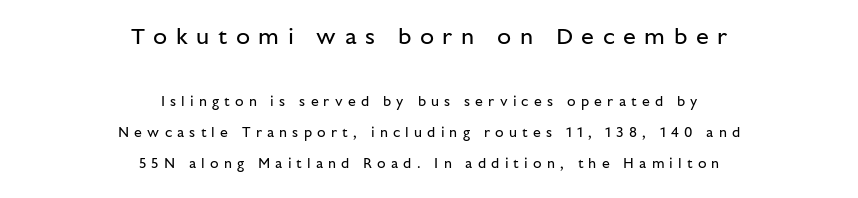
Glance below the letters and you will spot only blank space. Larger block? The one above; the one below is distinctly smaller. The paragraph shown floats in the horizontal middle. A typesetter would call this leading open, well beyond the default.
